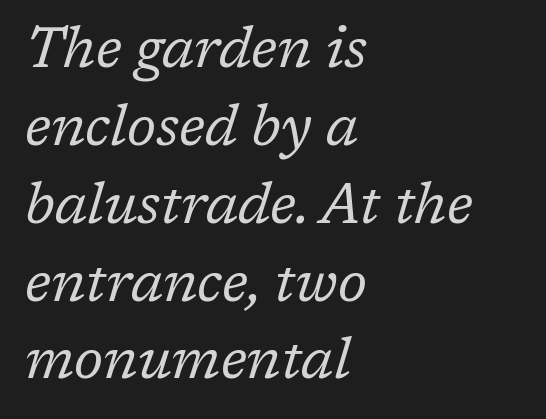
{"serif": "yes", "italic": "yes", "lean": "right", "slant_degrees": 17, "bold": "no", "weight": "regular", "width": "normal", "stroke_contrast": "low", "x_height": "medium", "monospaced": "no", "underline": "no", "align": "left", "line_spacing": "normal", "line_spacing_ratio": 1.39, "letter_spacing": "normal", "letter_spacing_em": 0.0, "glyph_px": 56}
